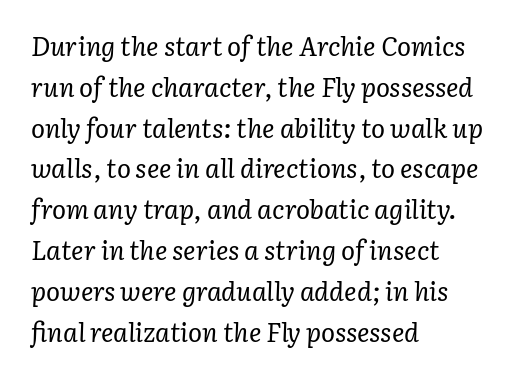
Q: Is the text bold? A: No.
Q: Is the text italic (slanted)? A: Yes, it leans right by about 3 degrees.
Q: Is the text underlined? A: No.
Q: How is the paragraph aligned? A: Left-aligned.
Q: Is the spacing between letters normal or unusually wide? A: Normal.
Q: Is the spacing between lines tight, normal or loose? A: Normal.
